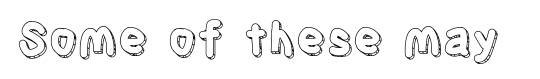
The image shows 44 px condensed type, upright; set normal letter spacing, not underlined; a large x-height.
